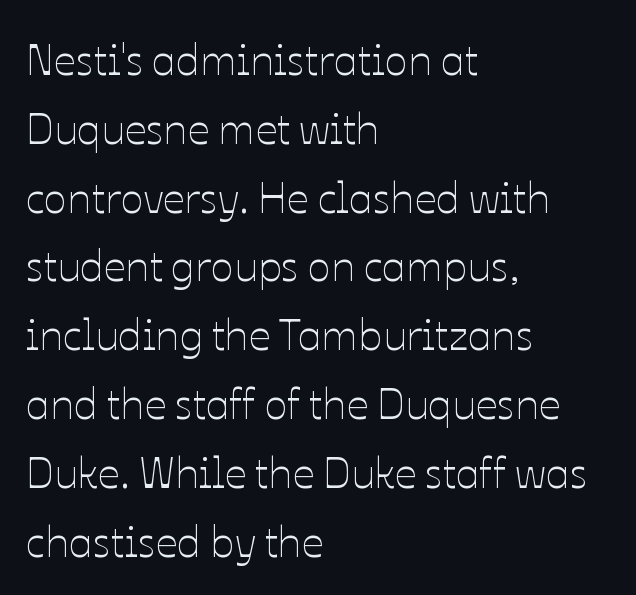
Leading: standard. Lines of text with bare space underneath. Ascenders rise straight up at ninety degrees. A student would call this left alignment; a typographer would say flush left, rag right. The face used here is proportionally spaced, like ordinary book or web type.
